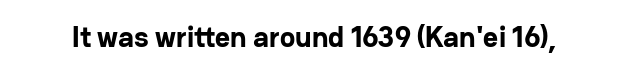
Q: Is the text bold? A: Yes.
Q: Is the text italic (slanted)? A: No, it is upright.
Q: Is the typeface a serif or a sans-serif typeface? A: Sans-serif.
Q: Is the text underlined? A: No.
Q: Is the spacing between letters normal or unusually wide? A: Normal.
Q: Width (condensed, normal, or wide)? A: Normal.
Q: Stroke contrast? A: Low.
Q: x-height? A: Medium.
Q: Monospaced? A: No.
